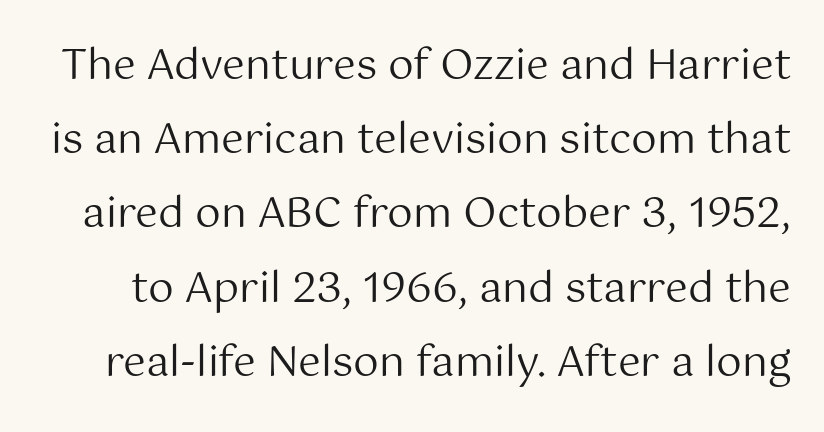
Q: Is the text bold? A: No.
Q: Is the text italic (slanted)? A: No, it is upright.
Q: Is the typeface a serif or a sans-serif typeface? A: Sans-serif.
Q: Is the text underlined? A: No.
Q: Is the spacing between letters normal or unusually wide? A: Normal.
Q: Width (condensed, normal, or wide)? A: Normal.
Q: Stroke contrast? A: Medium.
Q: x-height? A: Medium.
Q: Monospaced? A: No.
